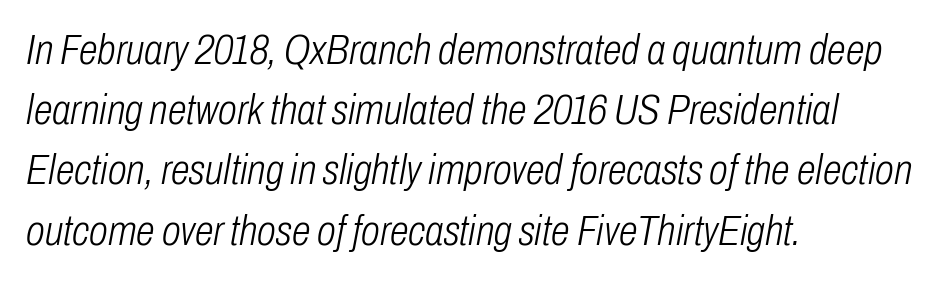
Q: Is the text bold? A: No.
Q: Is the text italic (slanted)? A: Yes, it leans right by about 10 degrees.
Q: Is the text underlined? A: No.
Q: How is the paragraph aligned? A: Left-aligned.
Q: Is the spacing between letters normal or unusually wide? A: Normal.
Q: Is the spacing between lines tight, normal or loose? A: Normal.
Q: Width (condensed, normal, or wide)? A: Condensed.
Q: Stroke contrast? A: Low.
Q: x-height? A: Medium.
Q: Monospaced? A: No.
